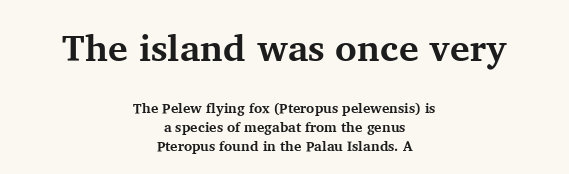
Heft: maximum for text — a bold. The text was rendered using a seriffed face with decorative stroke endings. Spacing verdict: proportional, widths tailored to each character. Just letters on the line, the space beneath them empty.
